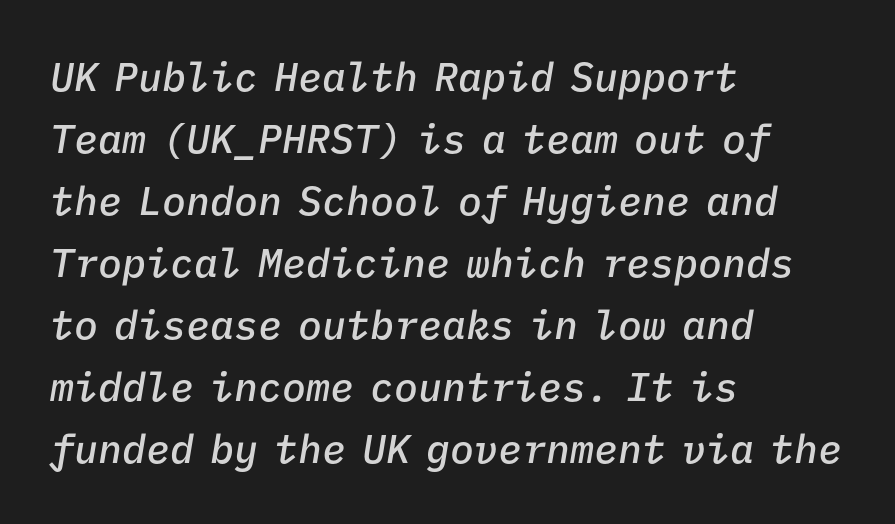
The image shows 40 px semibold type, italic (leaning right), monospaced; set left-aligned, normal line spacing (1.55x), normal letter spacing, not underlined; low stroke contrast and a medium x-height.
